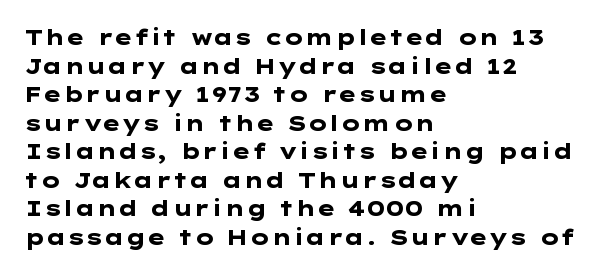
{"italic": "no", "bold": "yes", "underline": "no", "align": "left", "line_spacing": "normal", "line_spacing_ratio": 1.36, "letter_spacing": "normal", "letter_spacing_em": 0.0, "glyph_px": 21}
